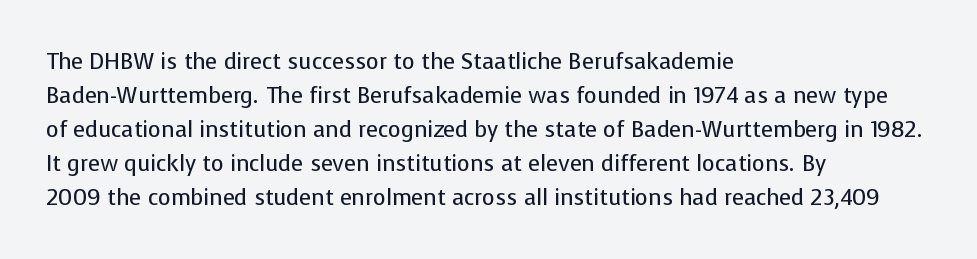
{"italic": "no", "bold": "no", "underline": "no", "align": "left", "line_spacing": "normal", "line_spacing_ratio": 1.54, "letter_spacing": "normal", "letter_spacing_em": 0.0, "glyph_px": 22}
